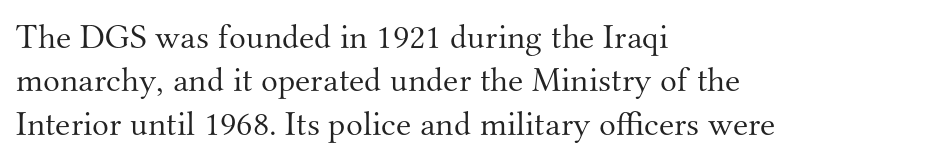
Serif or sans? Serif — the stroke terminals have little feet. In terms of posture, this sample is upright. Here the designer chose a conventional face with non-uniform glyph widths. Underline: absent.
